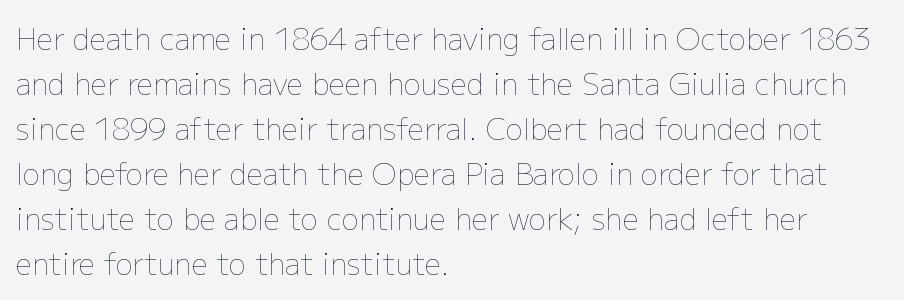
Q: Is the text bold? A: No.
Q: Is the text italic (slanted)? A: No, it is upright.
Q: Is the text underlined? A: No.
Q: How is the paragraph aligned? A: Left-aligned.
Q: Is the spacing between letters normal or unusually wide? A: Normal.
Q: Is the spacing between lines tight, normal or loose? A: Normal.
Q: Width (condensed, normal, or wide)? A: Normal.
Q: Stroke contrast? A: Low.
Q: x-height? A: Medium.
Q: Monospaced? A: No.
